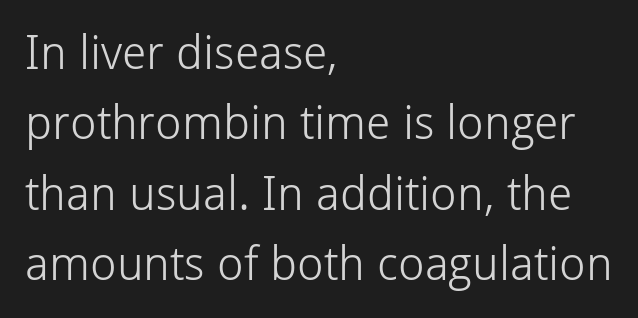
Q: Is the text bold? A: No.
Q: Is the text italic (slanted)? A: No, it is upright.
Q: Is the typeface a serif or a sans-serif typeface? A: Sans-serif.
Q: Is the text underlined? A: No.
Q: How is the paragraph aligned? A: Left-aligned.
Q: Is the spacing between letters normal or unusually wide? A: Normal.
Q: Is the spacing between lines tight, normal or loose? A: Normal.
Q: Width (condensed, normal, or wide)? A: Normal.
Q: Stroke contrast? A: Low.
Q: x-height? A: Medium.
Q: Monospaced? A: No.
